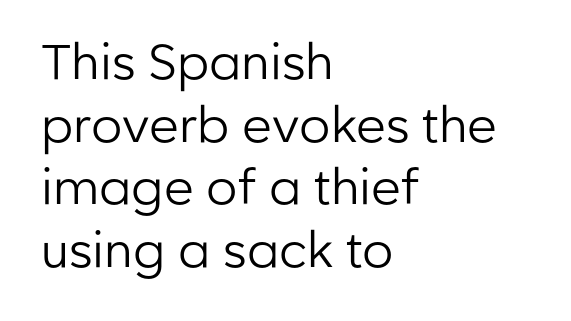
The image shows 49 px regular-weight sans-serif type, upright; set left-aligned, normal line spacing (1.28x), normal letter spacing, not underlined; low stroke contrast and a medium x-height.
